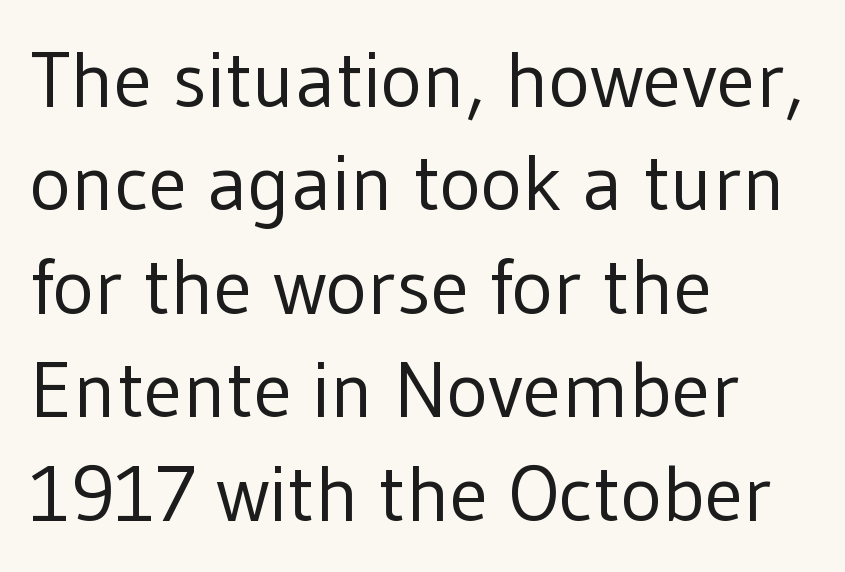
The image shows 79 px regular-weight sans-serif type, upright; set left-aligned, normal line spacing (1.31x), normal letter spacing, not underlined; low stroke contrast and a medium x-height.
